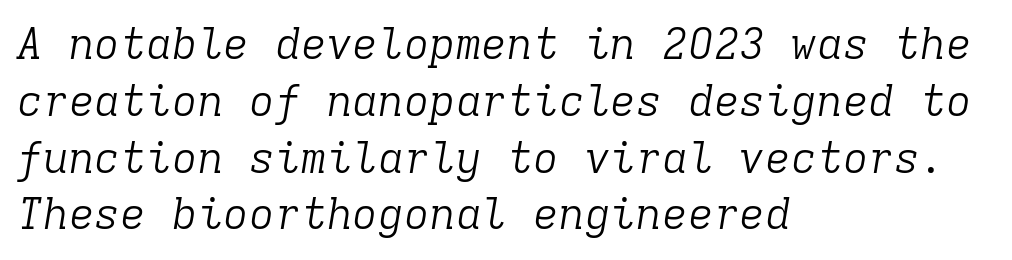
The block of text has a typical density, with ordinary space between rows. The ragged edge is on the right, which tells us the setting is flush left. Ink coverage per letter is moderate at most. Decoration check: the copy has no underline.
